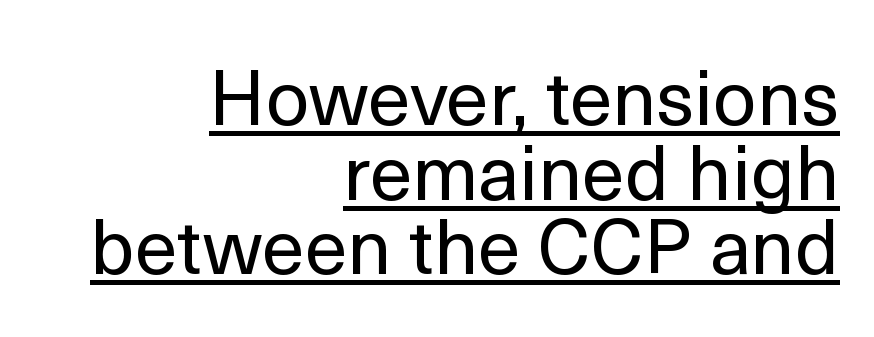
{"serif": "no", "italic": "no", "bold": "no", "weight": "regular", "width": "normal", "x_height": "medium", "monospaced": "no", "underline": "yes", "align": "right", "line_spacing": "tight", "line_spacing_ratio": 0.97, "letter_spacing": "normal", "letter_spacing_em": 0.0, "glyph_px": 77}
